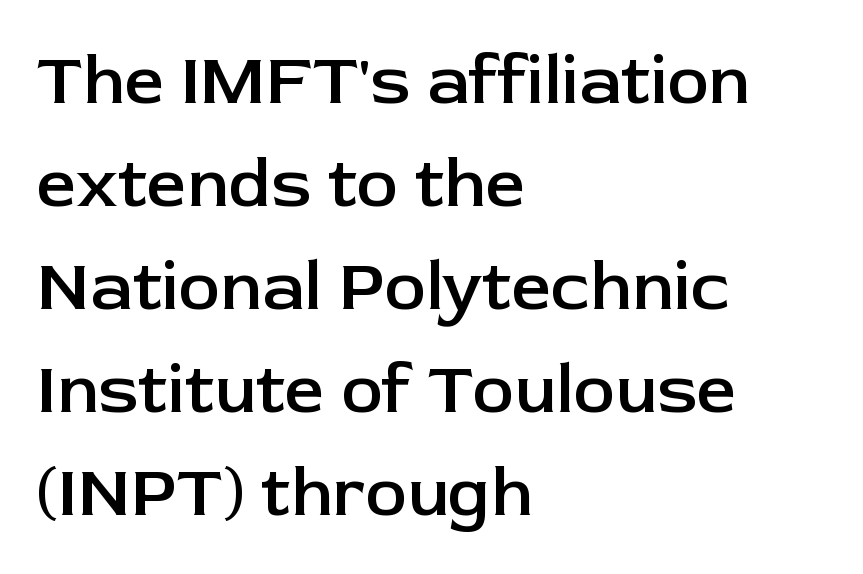
{"serif": "no", "italic": "no", "bold": "semi", "weight": "semibold", "width": "normal", "stroke_contrast": "low", "x_height": "medium", "monospaced": "no", "underline": "no", "align": "left", "line_spacing": "normal", "line_spacing_ratio": 1.47, "letter_spacing": "normal", "letter_spacing_em": 0.0, "glyph_px": 70}
